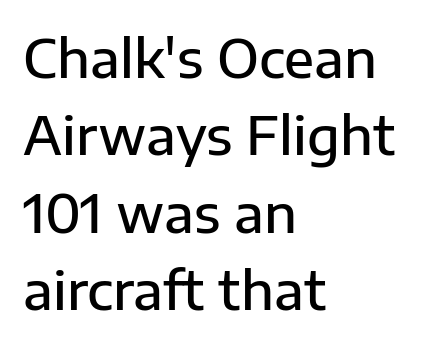
The letters advance in unequal steps, a hallmark of proportional type. The rendering anchors every line to the left-hand side. A typesetter would label this face a sans. Any mark beneath the type? The region is blank.
